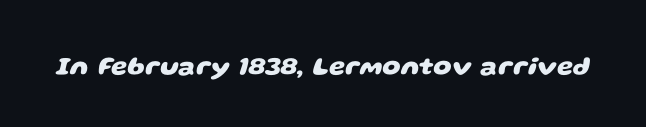
{"bold": "yes", "underline": "no", "letter_spacing": "normal", "letter_spacing_em": 0.0, "glyph_px": 26}
